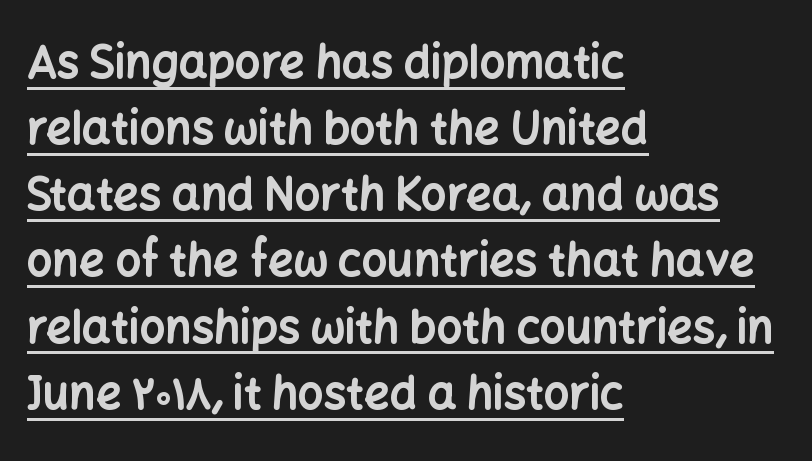
Does extra space separate the letters? No, they use regular spacing. Summary of vertical rhythm: regular, with standard interline spacing. The setting favours the left margin, as ordinary paragraphs usually do. The type family on display is of the sans-serif kind. Italic? Not at all — the glyphs are vertical.
